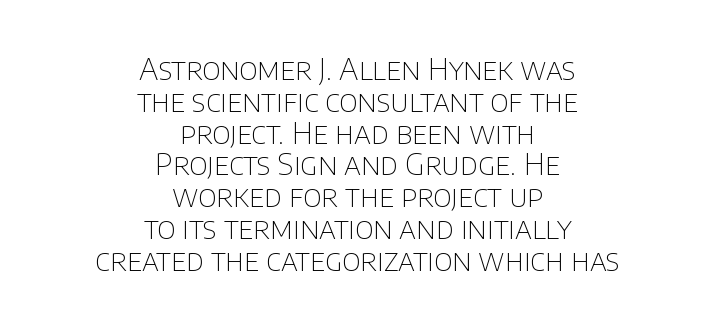
Nothing unusual about the tracking: characters are spaced as the font intends. The text block is weighted toward neither margin, spreading evenly from the middle. The strokes are not fattened; the text isn't bold. Font category for this specimen: sans-serif.
